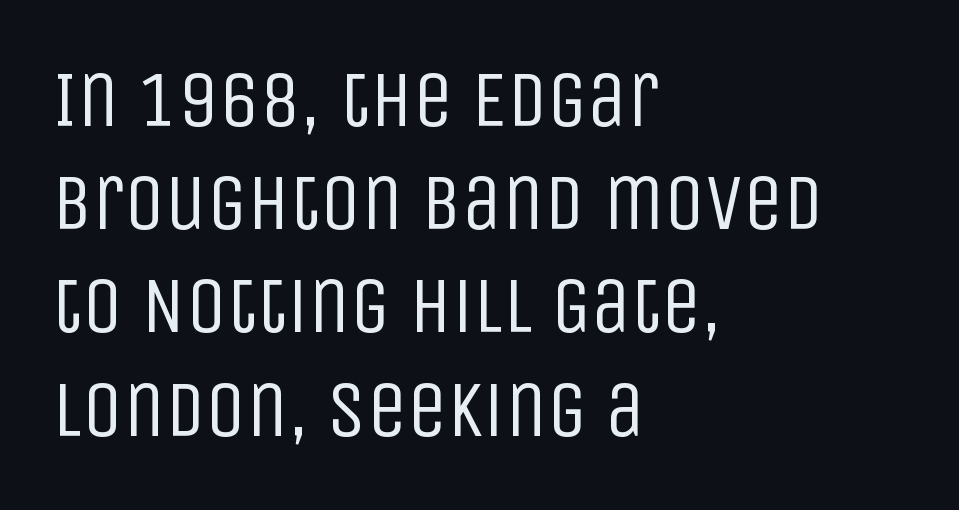
{"serif": "no", "italic": "no", "bold": "no", "weight": "regular", "width": "condensed", "stroke_contrast": "low", "x_height": "large", "monospaced": "no", "underline": "no", "align": "left", "line_spacing": "normal", "line_spacing_ratio": 1.29, "letter_spacing": "normal", "letter_spacing_em": 0.0, "glyph_px": 80}
